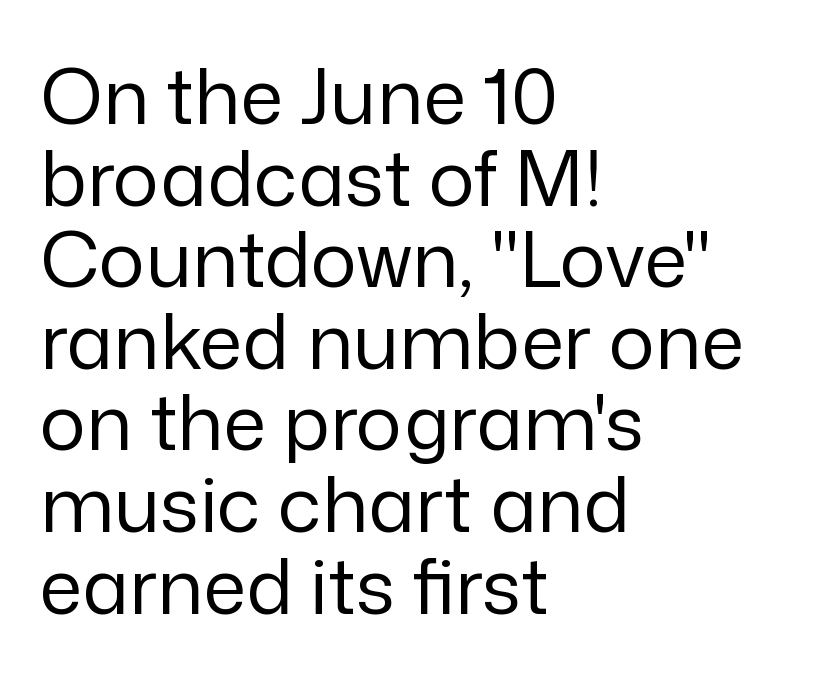
{"serif": "no", "italic": "no", "bold": "no", "weight": "regular", "width": "normal", "stroke_contrast": "low", "x_height": "medium", "monospaced": "no", "underline": "no", "align": "left", "line_spacing": "tight", "line_spacing_ratio": 1.06, "letter_spacing": "normal", "letter_spacing_em": 0.0, "glyph_px": 77}
